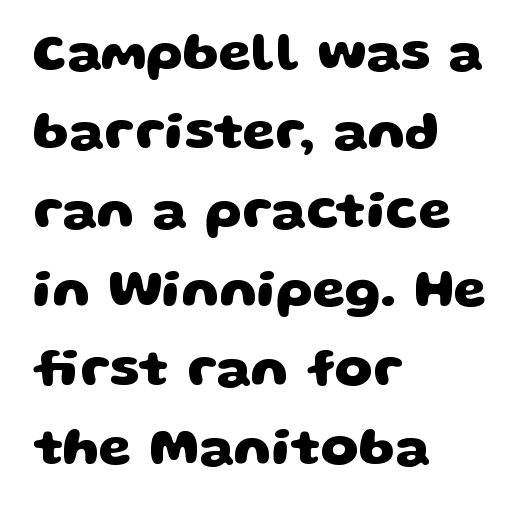
{"serif": "no", "bold": "yes", "weight": "heavy", "width": "wide", "stroke_contrast": "low", "x_height": "large", "monospaced": "no", "underline": "no", "align": "left", "line_spacing": "normal", "line_spacing_ratio": 1.49, "letter_spacing": "normal", "letter_spacing_em": 0.0, "glyph_px": 53}
